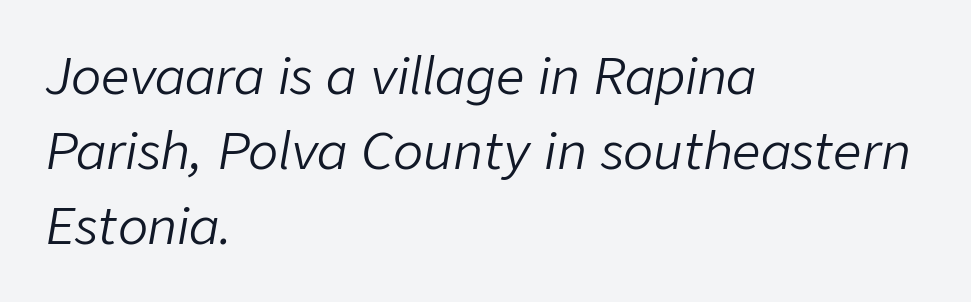
Notice how the passage keeps a crisp vertical edge on the left only. Each word holds together tightly as a unit, with standard inter-letter gaps. Each stroke keeps to a modest, everyday thickness or less. Think of a printed novel: that variable character pitch is what you see here. Letters rest on an invisible, unmarked baseline.
